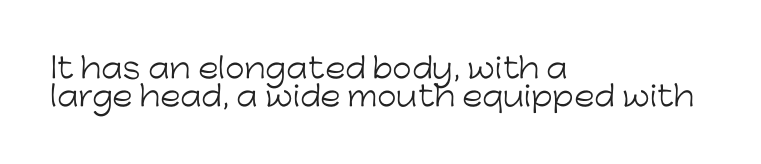
The image shows 28 px light sans-serif type, upright; set left-aligned, tight line spacing (1.01x), normal letter spacing, not underlined; low stroke contrast and a medium x-height.
